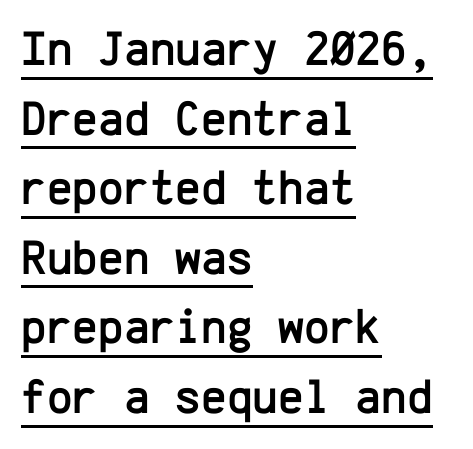
Q: Is the text italic (slanted)? A: No, it is upright.
Q: Is the typeface a serif or a sans-serif typeface? A: Sans-serif.
Q: Is the text underlined? A: Yes.
Q: How is the paragraph aligned? A: Left-aligned.
Q: Is the spacing between letters normal or unusually wide? A: Normal.
Q: Is the spacing between lines tight, normal or loose? A: Normal.
Q: Width (condensed, normal, or wide)? A: Normal.
Q: Stroke contrast? A: Low.
Q: x-height? A: Medium.
Q: Monospaced? A: Yes.
